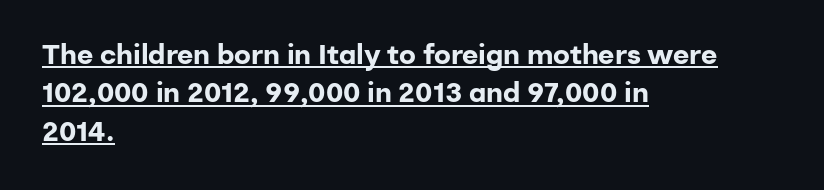
These characters rest on top of a visible drawn line. Whoever set this chose a conventional vertical rhythm. Compared with a centered layout, this one pins lines to the left instead. Thick stems and heavy bowls — unmistakably bold. Type style note: lacks serifs.
